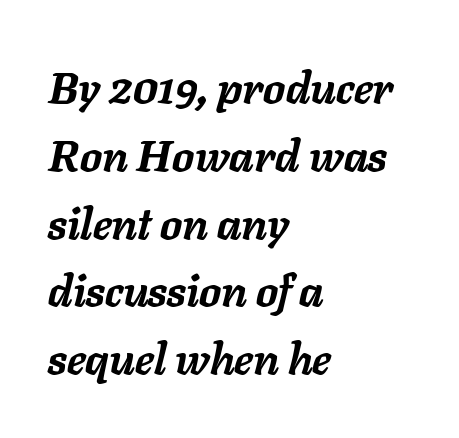
Q: Is the text bold? A: Yes.
Q: Is the text italic (slanted)? A: Yes, it leans right by about 11 degrees.
Q: Is the text underlined? A: No.
Q: How is the paragraph aligned? A: Left-aligned.
Q: Is the spacing between letters normal or unusually wide? A: Normal.
Q: Is the spacing between lines tight, normal or loose? A: Normal.
Q: Width (condensed, normal, or wide)? A: Normal.
Q: Stroke contrast? A: Low.
Q: x-height? A: Medium.
Q: Monospaced? A: No.
